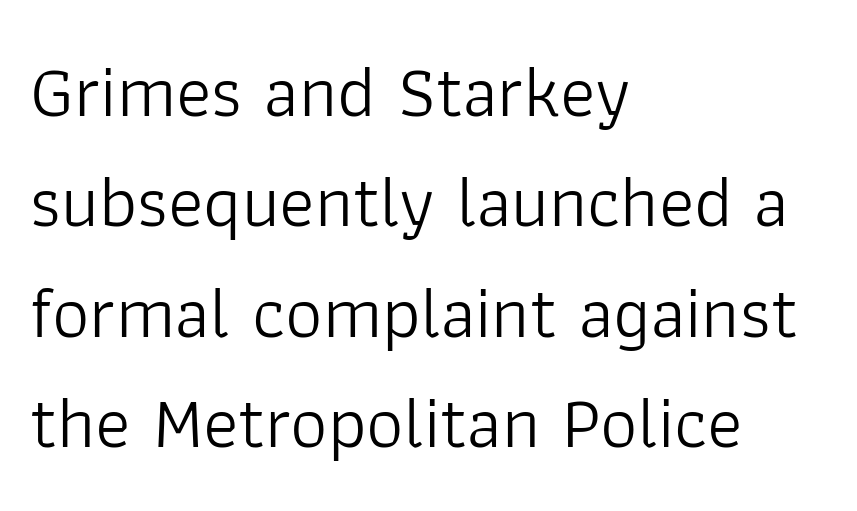
{"serif": "no", "italic": "no", "bold": "no", "weight": "light", "width": "normal", "stroke_contrast": "low", "x_height": "medium", "monospaced": "no", "underline": "no", "align": "left", "line_spacing": "normal", "line_spacing_ratio": 1.49, "letter_spacing": "normal", "letter_spacing_em": 0.0, "glyph_px": 74}
